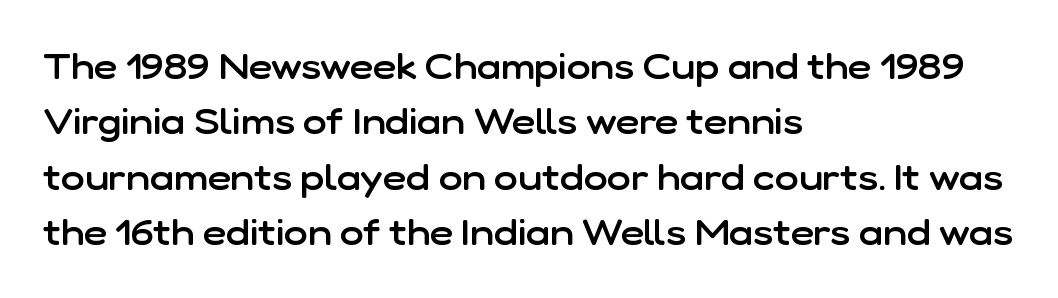
Is there much room between lines? A standard amount, neither cramped nor airy. Nobody drew a line under any word here. The designer went with a sans here, leaving each stem footless. The gaps between neighbouring characters are ordinary and unremarkable. The face used here is proportionally spaced, like ordinary book or web type. Horizontally, the lines are justified to the leading edge only.
